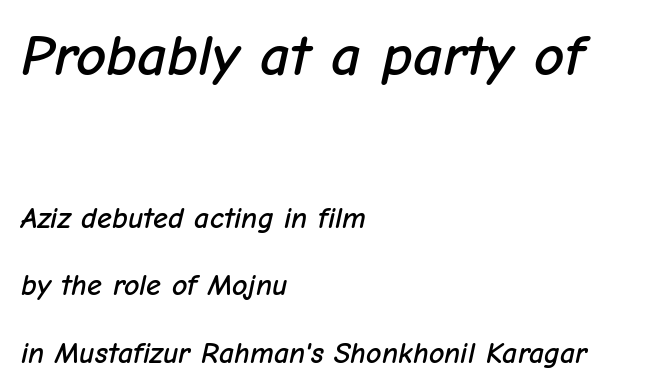
{"italic": "yes", "lean": "right", "slant_degrees": 12, "width": "normal", "stroke_contrast": "low", "x_height": "medium", "monospaced": "no", "underline": "no", "align": "left", "line_spacing": "loose", "line_spacing_ratio": 2.25, "letter_spacing": "normal", "letter_spacing_em": 0.0, "larger_block": "first", "size_ratio": 1.97, "glyph_px": 59}
